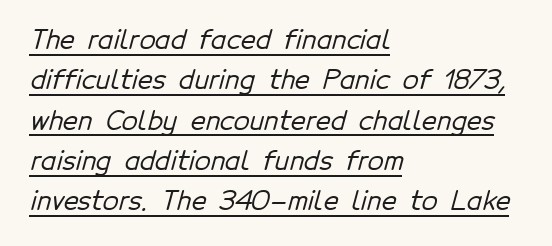
{"underline": "yes", "align": "left", "line_spacing": "normal", "line_spacing_ratio": 1.55, "letter_spacing": "normal", "letter_spacing_em": 0.0, "glyph_px": 26}
